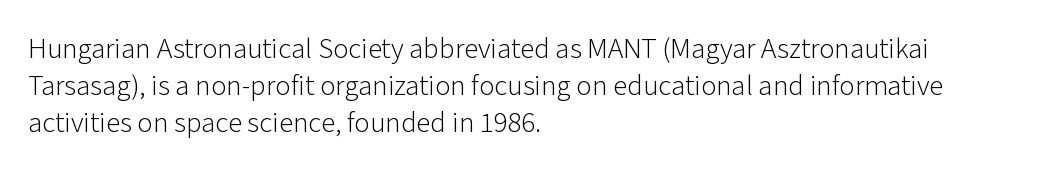
The setting favours the left margin, as ordinary paragraphs usually do. Is this a fixed-width face? No — the glyphs have proportional, varying widths. The space between consecutive lines is moderate. Each stroke keeps to a modest, everyday thickness or less. The text was rendered using a sans face with plain stroke endings.
